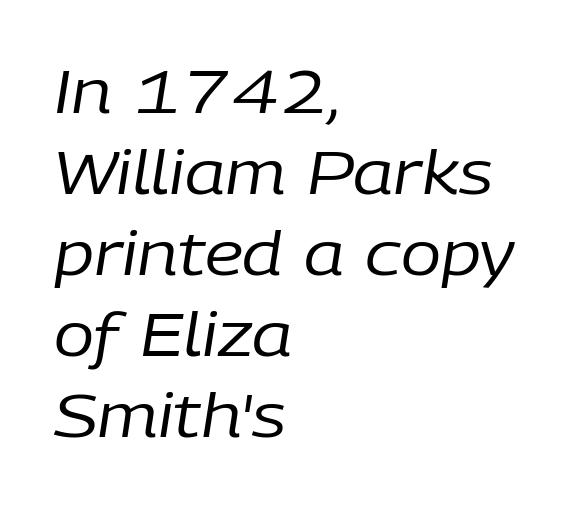
Q: Is the text bold? A: No.
Q: Is the text italic (slanted)? A: Yes, it leans right by about 9 degrees.
Q: Is the text underlined? A: No.
Q: How is the paragraph aligned? A: Left-aligned.
Q: Is the spacing between letters normal or unusually wide? A: Normal.
Q: Is the spacing between lines tight, normal or loose? A: Normal.
Q: Width (condensed, normal, or wide)? A: Normal.
Q: Stroke contrast? A: Low.
Q: x-height? A: Medium.
Q: Monospaced? A: No.
